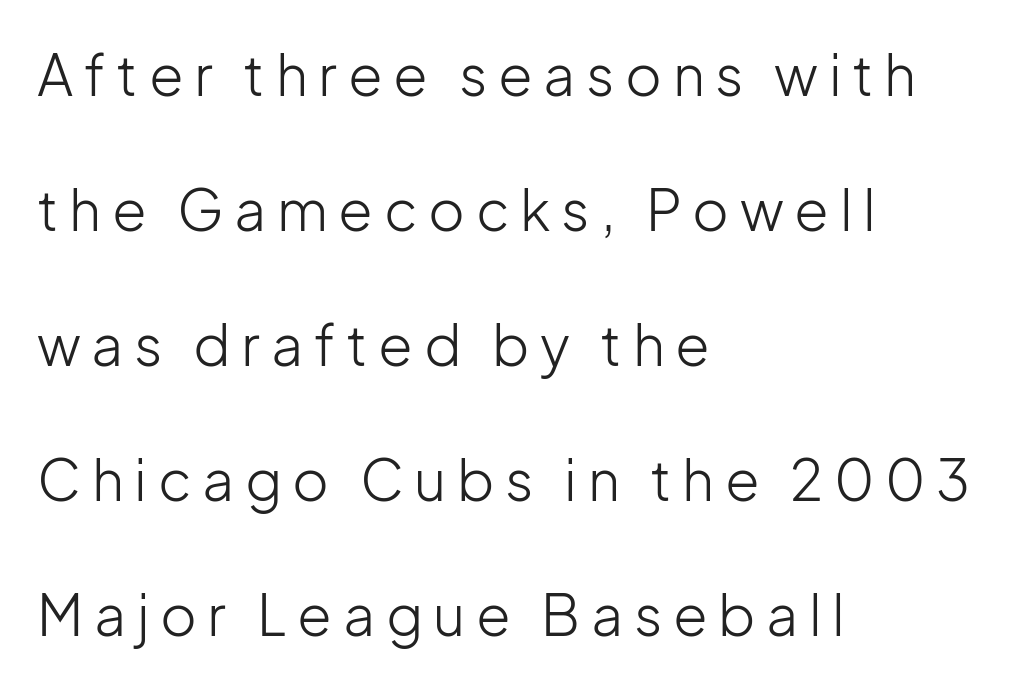
Successive baselines arrive slowly, with a big drop between each. Stems here are at most as thick as an everyday book face. In terms of posture, this sample is upright. Varying glyph widths throughout — classic text-font behaviour. Plain, unruled lines of type. Each letter's strokes conclude bluntly, with no projecting serifs.
